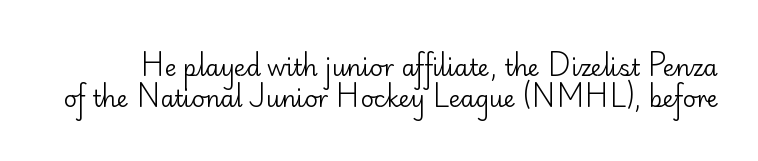
{"italic": "no", "bold": "no", "underline": "no", "line_spacing": "normal", "line_spacing_ratio": 1.34, "letter_spacing": "normal", "letter_spacing_em": 0.0, "glyph_px": 23}
